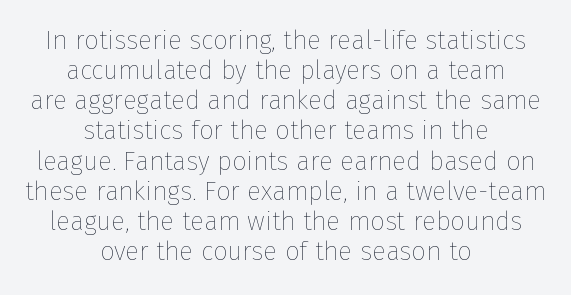
Q: Is the text bold? A: No.
Q: Is the text italic (slanted)? A: No, it is upright.
Q: Is the text underlined? A: No.
Q: How is the paragraph aligned? A: Centered.
Q: Is the spacing between letters normal or unusually wide? A: Normal.
